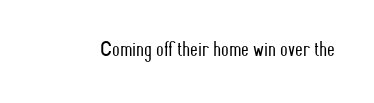
{"italic": "no", "bold": "no", "underline": "no", "letter_spacing": "normal", "letter_spacing_em": 0.0, "glyph_px": 22}
